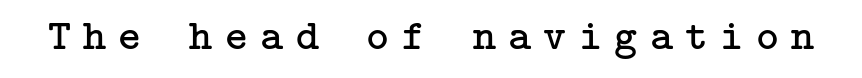
Serif or sans? Serif — the stroke terminals have little feet. Descenders are the only things crossing below the line. Posture: straight, roman, zero tilt. Characters follow at a spacing far wider than the type designer built in. Letters have the restrained weight of plain body copy at most.
